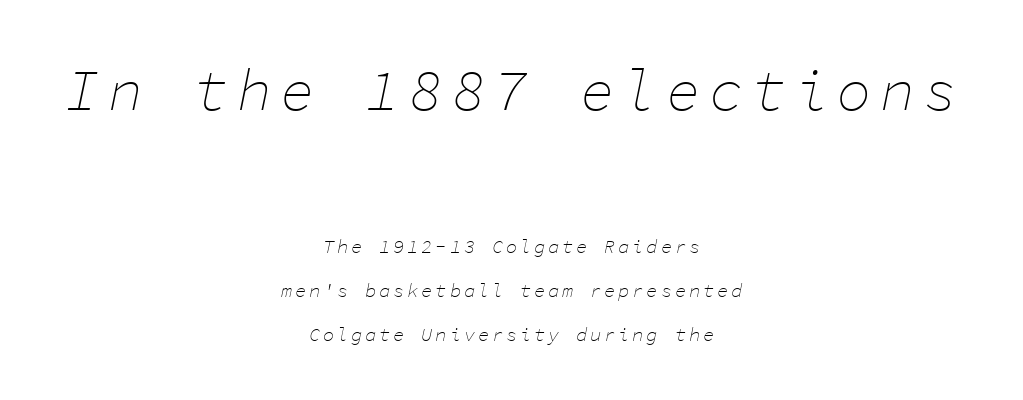
Q: Is the text bold? A: No.
Q: Is the text italic (slanted)? A: Yes, it leans right by about 11 degrees.
Q: Is the text underlined? A: No.
Q: How is the paragraph aligned? A: Centered.
Q: Is the spacing between lines tight, normal or loose? A: Loose.
Q: Which block of text is set in a larger size, the first (top) or the second (bottom)? A: The first (top) one.
Q: Width (condensed, normal, or wide)? A: Normal.
Q: Stroke contrast? A: Low.
Q: x-height? A: Medium.
Q: Monospaced? A: Yes.
